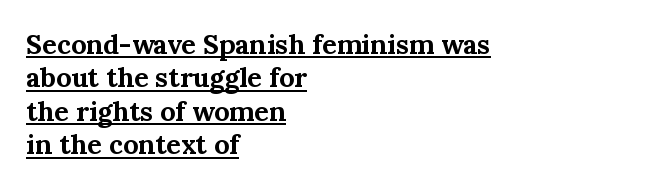
{"italic": "no", "bold": "yes", "underline": "yes", "align": "left", "line_spacing_ratio": 1.24, "letter_spacing": "normal", "letter_spacing_em": 0.0, "glyph_px": 27}
